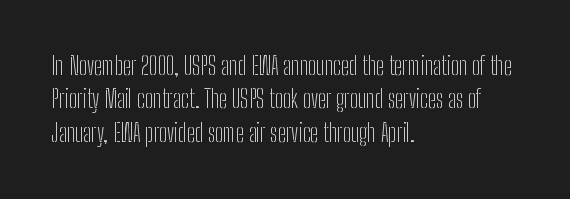
Q: Is the text bold? A: No.
Q: Is the text italic (slanted)? A: No, it is upright.
Q: Is the text underlined? A: No.
Q: How is the paragraph aligned? A: Left-aligned.
Q: Is the spacing between letters normal or unusually wide? A: Normal.
Q: Is the spacing between lines tight, normal or loose? A: Normal.
